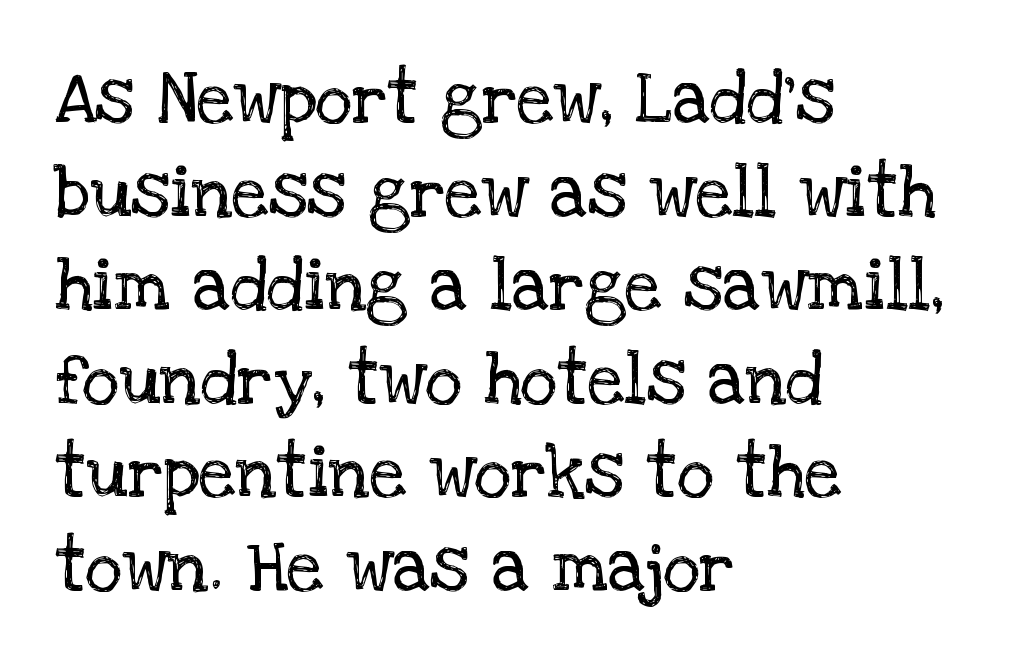
Q: Is the text bold? A: No.
Q: Is the text italic (slanted)? A: No, it is upright.
Q: Is the typeface a serif or a sans-serif typeface? A: Serif.
Q: Is the text underlined? A: No.
Q: How is the paragraph aligned? A: Left-aligned.
Q: Is the spacing between letters normal or unusually wide? A: Normal.
Q: Is the spacing between lines tight, normal or loose? A: Normal.
Q: Width (condensed, normal, or wide)? A: Normal.
Q: Stroke contrast? A: Low.
Q: x-height? A: Large.
Q: Monospaced? A: No.
